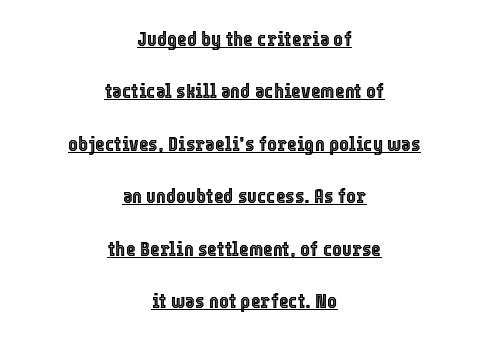
Rendered with straight, roman letterforms. Does the copy run flush right? No — it is centered line by line. A continuous stroke trails under the words, as in a hyperlink. Nothing unusual about the tracking: characters are spaced as the font intends.
